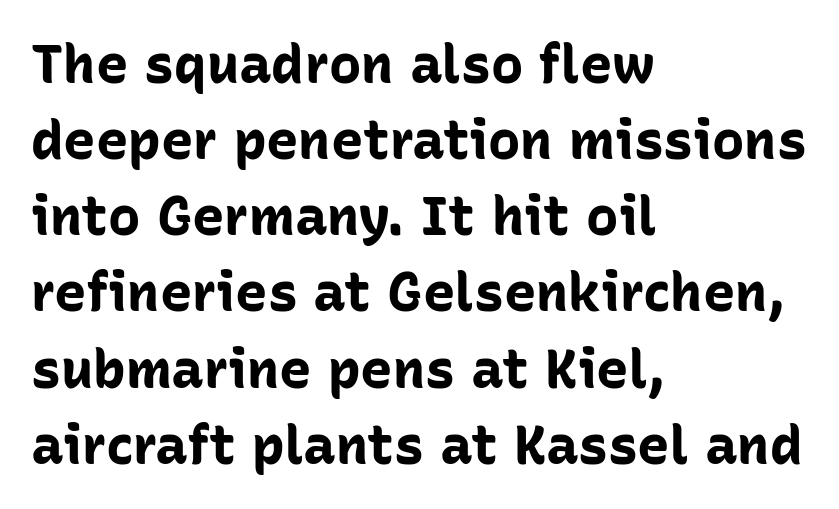
The sample has been set heavy, in full bold. A sans-serif font was chosen for this passage. Posture: vertical. A normal amount of white space separates one row of letters from the next. Decoration check: the copy has no underline.
